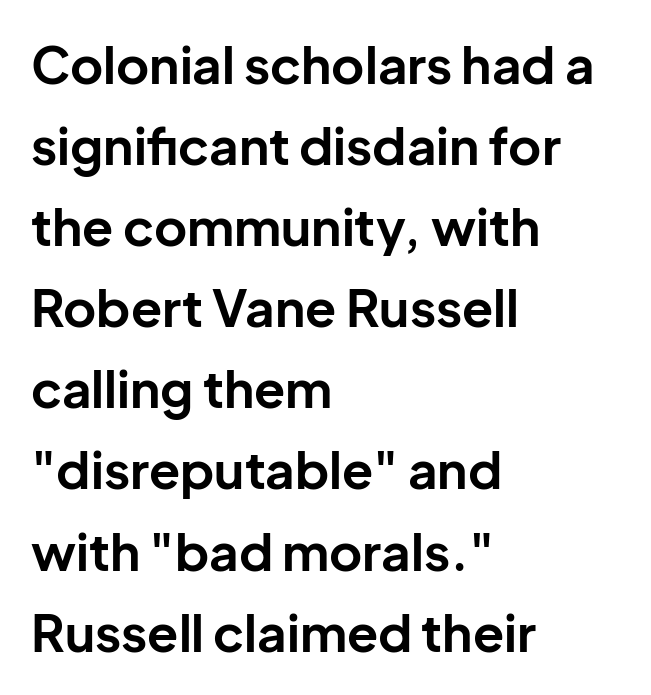
The image shows 51 px bold sans-serif type, upright; set left-aligned, normal line spacing (1.59x), normal letter spacing, not underlined; low stroke contrast and a medium x-height.
